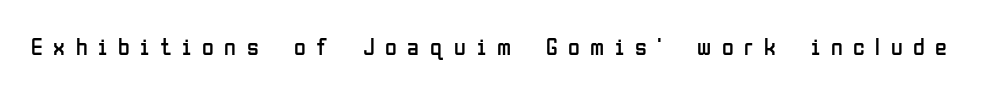
The image shows 24 px text type, upright; set unusually wide letter spacing (+0.44 em), not underlined.
